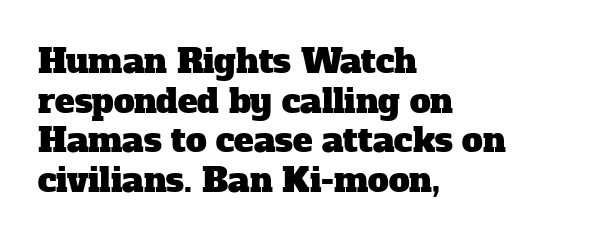
Q: Is the typeface a serif or a sans-serif typeface? A: Serif.
Q: Is the text underlined? A: No.
Q: How is the paragraph aligned? A: Left-aligned.
Q: Is the spacing between letters normal or unusually wide? A: Normal.
Q: Width (condensed, normal, or wide)? A: Normal.
Q: Stroke contrast? A: Low.
Q: x-height? A: Medium.
Q: Monospaced? A: No.
